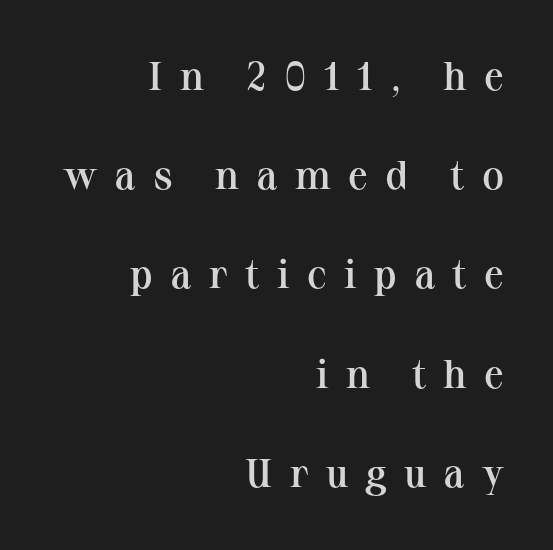
The image shows 40 px semibold serif type, upright; set right-aligned, loose line spacing (2.48x), unusually wide letter spacing (+0.43 em), not underlined; medium stroke contrast and a medium x-height.
